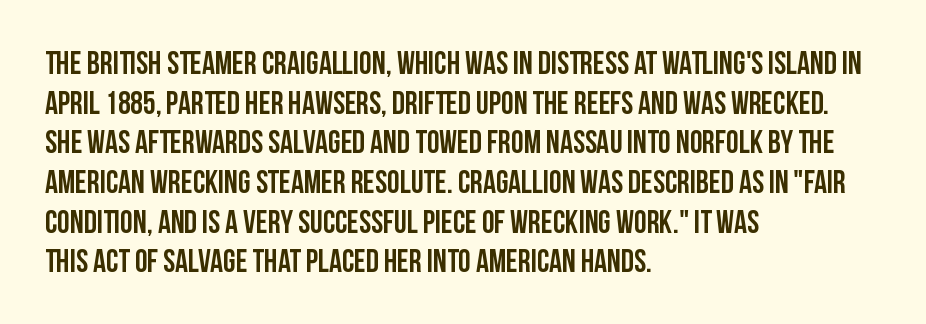
The image shows 32 px condensed sans-serif type, upright; set left-aligned, line spacing 1.24x, normal letter spacing, not underlined; low stroke contrast and a large x-height.
